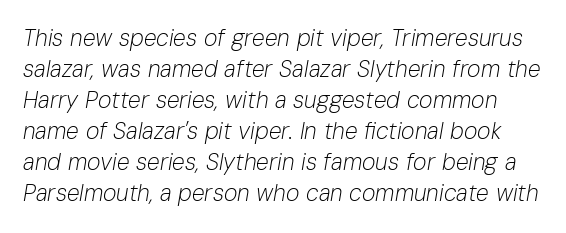
A normal amount of white space separates one row of letters from the next. Stroke mass is kept to a normal reading level or below. When letters slant like this, we call the style italic. The tracking reads as untouched default to a designer's eye. Has an underline been added? It has not.
